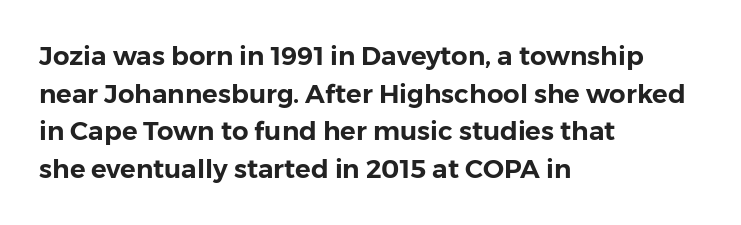
Which margin do the lines hug? The left one — the right edge is uneven. This sample uses plain, unmodified letter spacing. Glance below the letters and you will spot only blank space. Baseline-to-baseline distance is the conventional proportion of letter height.
